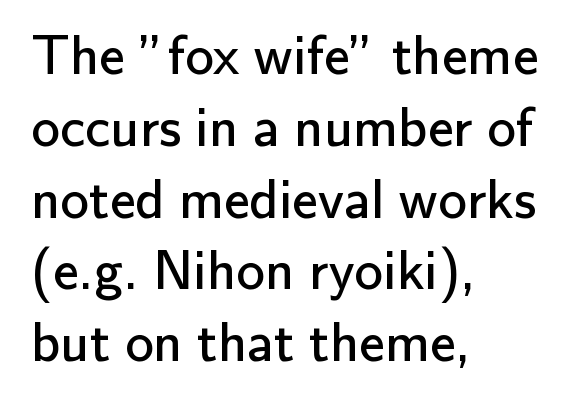
{"serif": "no", "italic": "no", "bold": "no", "weight": "regular", "width": "normal", "stroke_contrast": "low", "x_height": "small", "monospaced": "no", "underline": "no", "align": "left", "line_spacing": "normal", "line_spacing_ratio": 1.26, "letter_spacing": "normal", "letter_spacing_em": 0.0, "glyph_px": 57}
